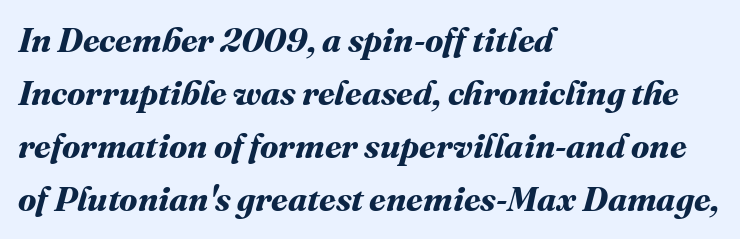
{"bold": "yes", "weight": "bold", "width": "normal", "stroke_contrast": "medium", "x_height": "medium", "monospaced": "no", "underline": "no", "align": "left", "line_spacing": "normal", "line_spacing_ratio": 1.56, "letter_spacing": "normal", "letter_spacing_em": 0.0, "glyph_px": 34}
